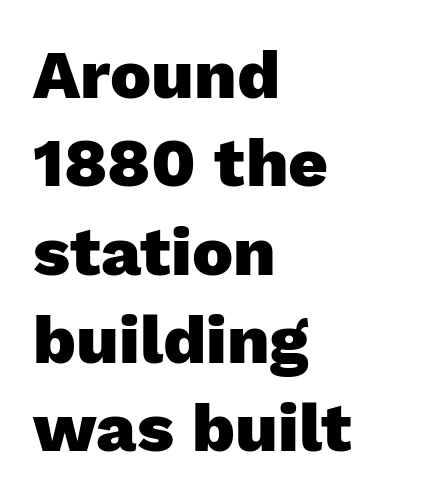
The image shows 69 px heavy sans-serif type, upright; set left-aligned, normal line spacing (1.28x), normal letter spacing, not underlined; low stroke contrast and a medium x-height.
